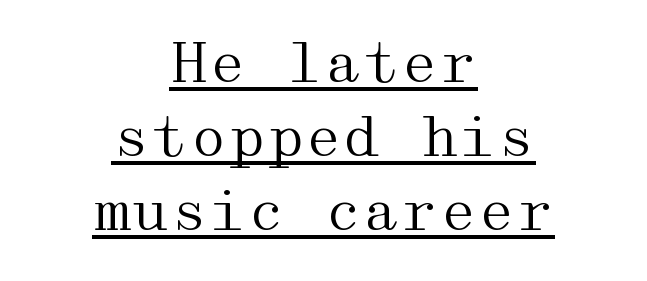
Compared with a typical body face, this is equally light or lighter still. It's the straight-up-and-down kind of type. Visually the block forms a symmetrical silhouette, jagged on both flanks. Is this a sans? No — the strokes have serifs. Vertical spacing — default.
